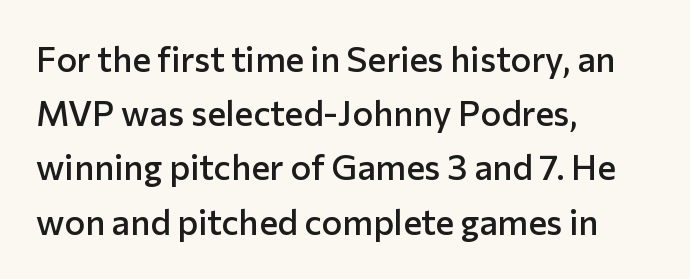
{"serif": "no", "italic": "no", "bold": "semi", "weight": "semibold", "width": "normal", "stroke_contrast": "low", "x_height": "medium", "monospaced": "no", "underline": "no", "align": "left", "line_spacing": "normal", "line_spacing_ratio": 1.55, "letter_spacing": "normal", "letter_spacing_em": 0.0, "glyph_px": 35}
